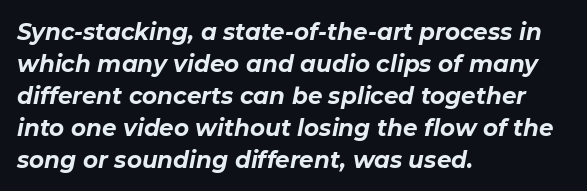
Q: Is the text bold? A: Yes.
Q: Is the text italic (slanted)? A: Yes, it leans right by about 11 degrees.
Q: Is the text underlined? A: No.
Q: How is the paragraph aligned? A: Left-aligned.
Q: Is the spacing between letters normal or unusually wide? A: Normal.
Q: Is the spacing between lines tight, normal or loose? A: Normal.
